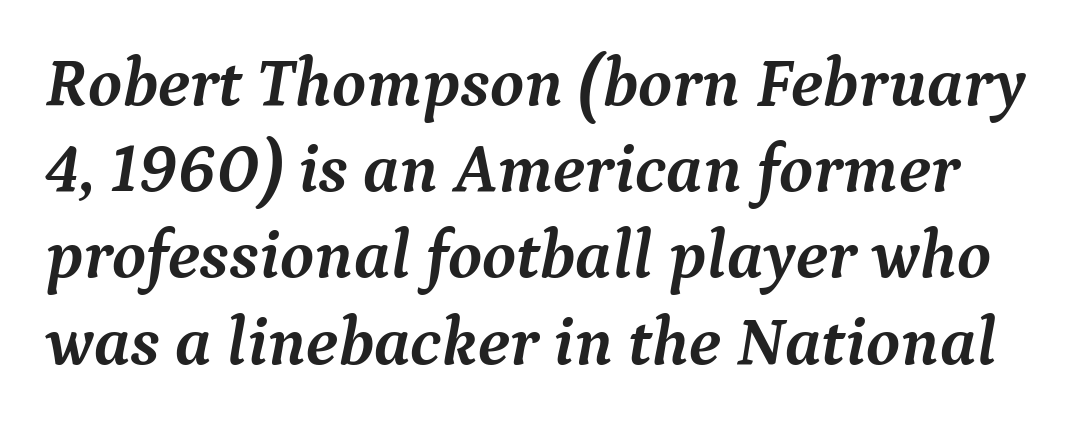
Look at the tracking — it's just the regular setting, nothing added. Check under the words: just untouched page. These lines are rendered in a variable-pitch font. Vertical spacing — default. Serif or sans? Serif — the stroke terminals have little feet. Look at the stroke-to-counter ratio: heavy, a bold.
